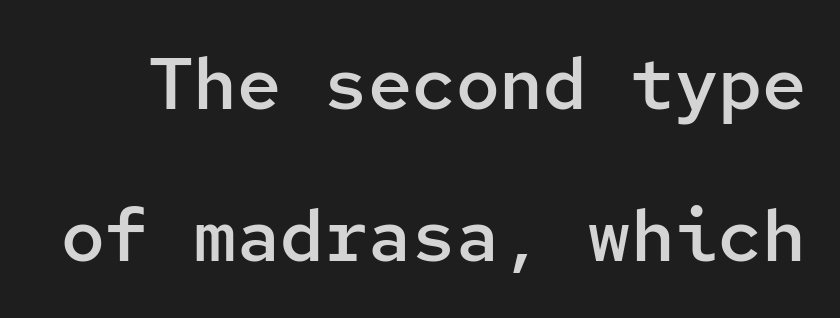
The image shows 73 px semibold sans-serif type, upright, monospaced; set loose line spacing (2.08x), normal letter spacing, not underlined; low stroke contrast and a medium x-height.
